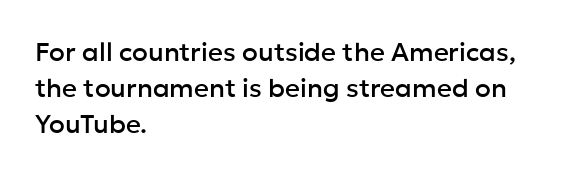
This is roman type, the default non-slanted kind. Standard letterfit; no display-style spreading of the glyphs. Evenly set lines give the paragraph a standard silhouette. The specimen omits any rule beneath the text block's lines. The paragraph shown leans on its left margin.
